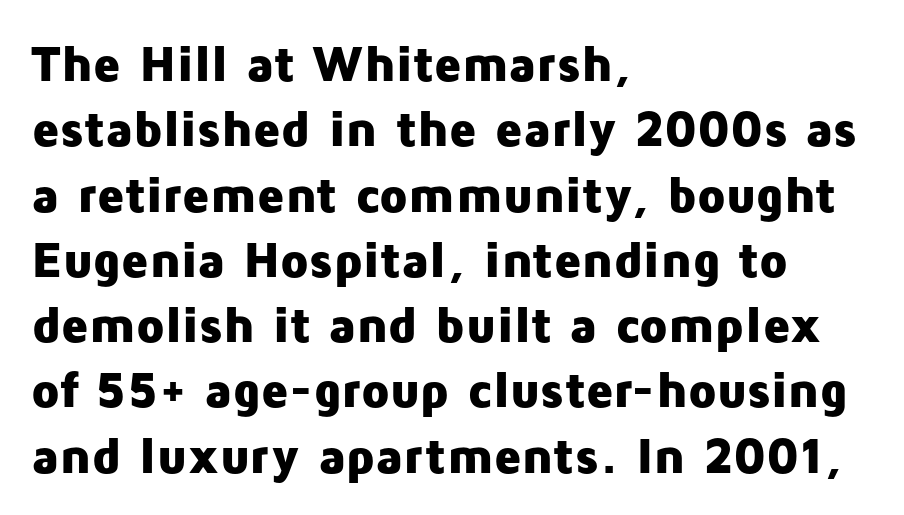
The image shows 51 px heavy sans-serif type, upright; set left-aligned, normal line spacing (1.28x), normal letter spacing, not underlined; low stroke contrast and a medium x-height.
